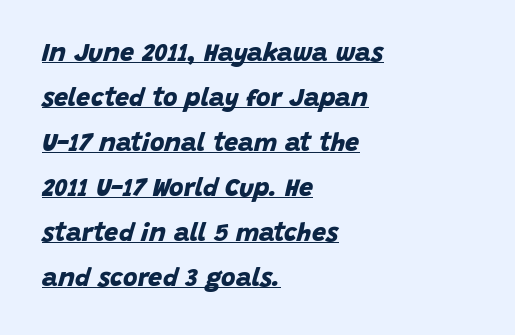
Q: Is the text bold? A: Yes.
Q: Is the text underlined? A: Yes.
Q: How is the paragraph aligned? A: Left-aligned.
Q: Is the spacing between letters normal or unusually wide? A: Normal.
